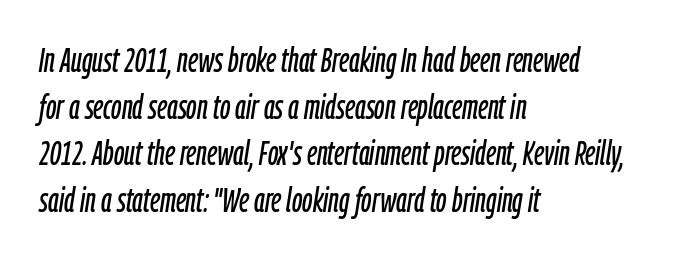
{"italic": "yes", "lean": "right", "slant_degrees": 9, "width": "condensed", "stroke_contrast": "low", "x_height": "medium", "monospaced": "no", "underline": "no", "align": "left", "line_spacing": "normal", "line_spacing_ratio": 1.37, "letter_spacing": "normal", "letter_spacing_em": 0.0, "glyph_px": 34}
